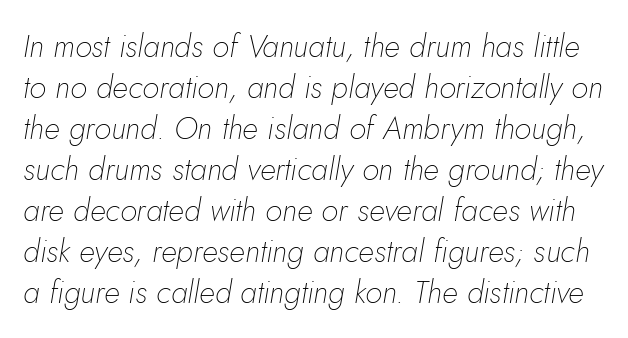
The image shows 31 px thin type, italic (leaning right); set normal line spacing (1.32x), normal letter spacing, not underlined; low stroke contrast and a small x-height.
